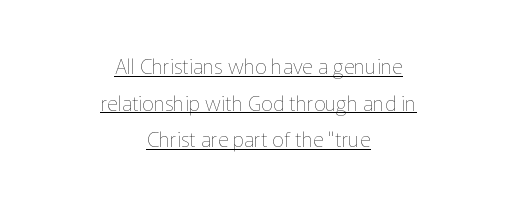
{"italic": "no", "bold": "no", "underline": "yes", "align": "center", "line_spacing_ratio": 1.75, "letter_spacing": "normal", "letter_spacing_em": 0.0, "glyph_px": 21}
